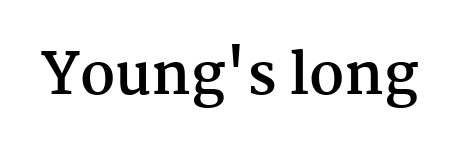
The image shows 57 px semibold serif type, upright; set normal letter spacing, not underlined; medium stroke contrast and a medium x-height.
